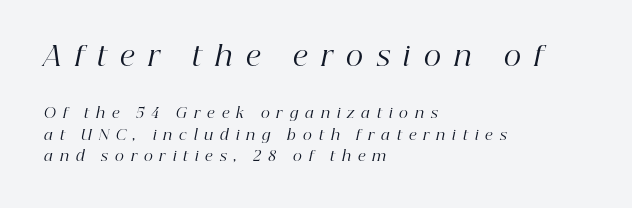
The image shows 27 px text type, italic (leaning right); set left-aligned, normal line spacing (1.51x), unusually wide letter spacing (+0.5 em), not underlined; the first (top) block is 1.93x larger.
